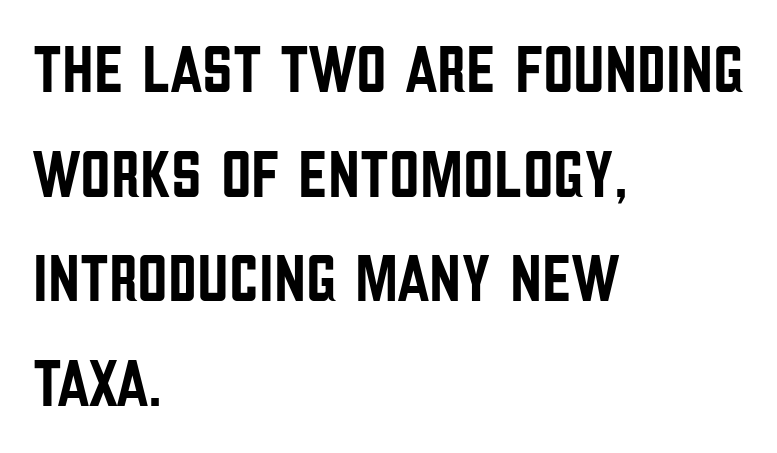
The type sits square on the baseline with zero lean. Honestly, the row spacing looks completely unremarkable. Honestly, the letter spacing is just normal — you wouldn't notice it. Reading down the block, your eye returns to a fixed left position each line. Check the space under the baseline: it is left empty.
